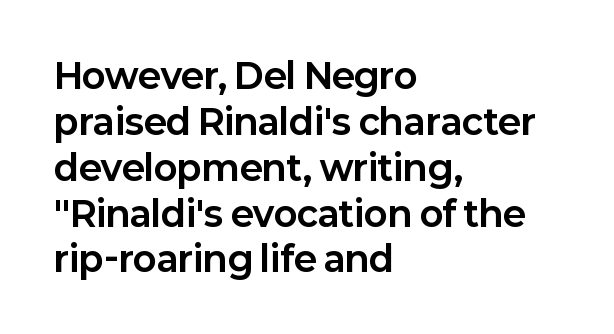
Q: Is the text bold? A: Yes.
Q: Is the text italic (slanted)? A: No, it is upright.
Q: Is the typeface a serif or a sans-serif typeface? A: Sans-serif.
Q: Is the text underlined? A: No.
Q: How is the paragraph aligned? A: Left-aligned.
Q: Is the spacing between letters normal or unusually wide? A: Normal.
Q: Is the spacing between lines tight, normal or loose? A: Normal.
Q: Width (condensed, normal, or wide)? A: Normal.
Q: Stroke contrast? A: Low.
Q: x-height? A: Medium.
Q: Monospaced? A: No.
